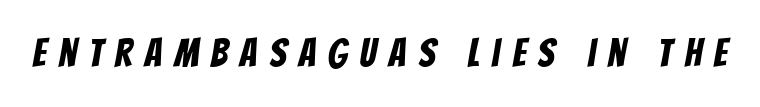
Lines of text with bare space underneath. Short note: letters widely spaced. To sum up the face: it is a sans, with no serifs. A typesetter would call this proportional, since set widths differ per character.
